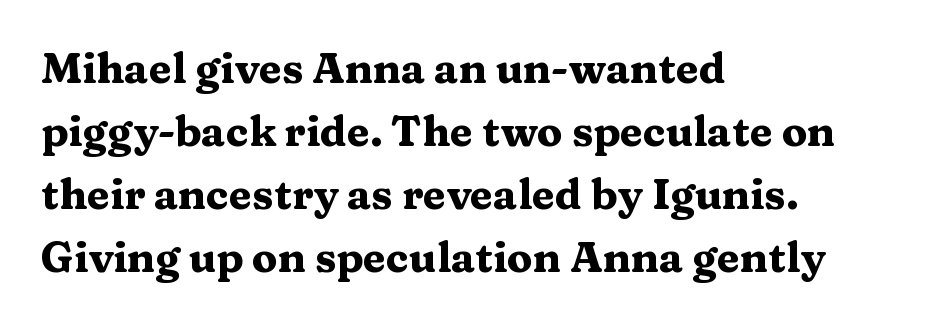
The image shows 42 px heavy, wide serif type, upright; set left-aligned, normal line spacing (1.5x), normal letter spacing, not underlined; medium stroke contrast and a medium x-height.
